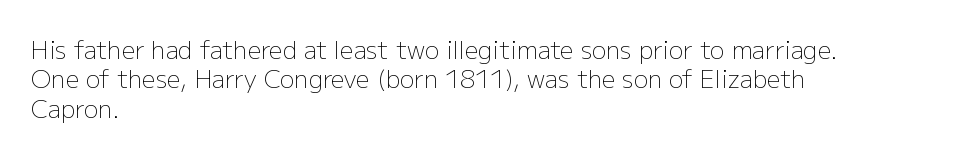
Q: Is the text bold? A: No.
Q: Is the text italic (slanted)? A: No, it is upright.
Q: Is the text underlined? A: No.
Q: How is the paragraph aligned? A: Left-aligned.
Q: Is the spacing between letters normal or unusually wide? A: Normal.
